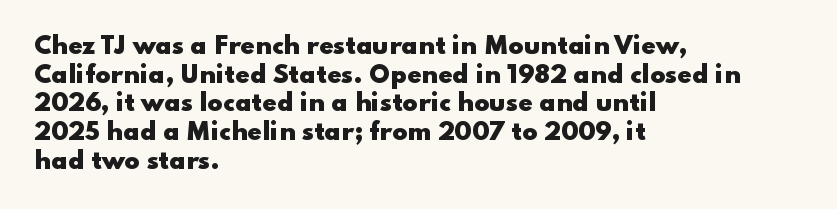
Q: Is the text bold? A: Yes.
Q: Is the text italic (slanted)? A: No, it is upright.
Q: Is the text underlined? A: No.
Q: How is the paragraph aligned? A: Left-aligned.
Q: Is the spacing between letters normal or unusually wide? A: Normal.
Q: Is the spacing between lines tight, normal or loose? A: Normal.
